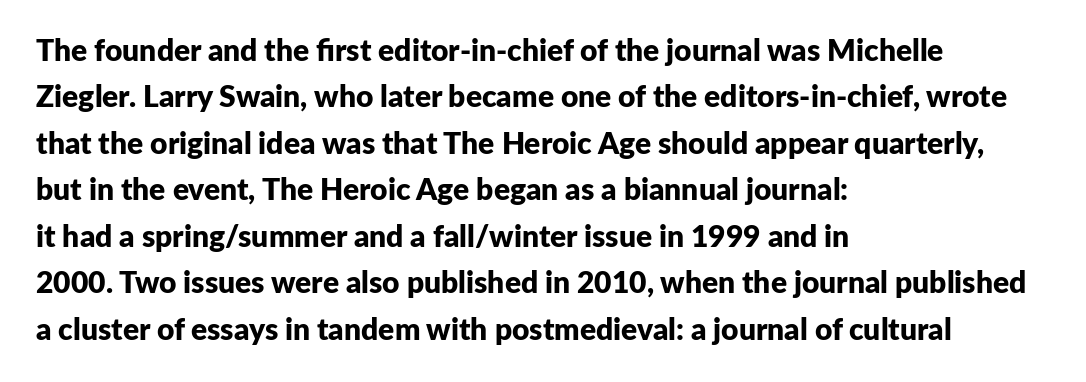
Q: Is the text bold? A: Yes.
Q: Is the text italic (slanted)? A: No, it is upright.
Q: Is the typeface a serif or a sans-serif typeface? A: Sans-serif.
Q: Is the text underlined? A: No.
Q: How is the paragraph aligned? A: Left-aligned.
Q: Is the spacing between letters normal or unusually wide? A: Normal.
Q: Is the spacing between lines tight, normal or loose? A: Normal.
Q: Width (condensed, normal, or wide)? A: Normal.
Q: Stroke contrast? A: Low.
Q: x-height? A: Medium.
Q: Monospaced? A: No.
